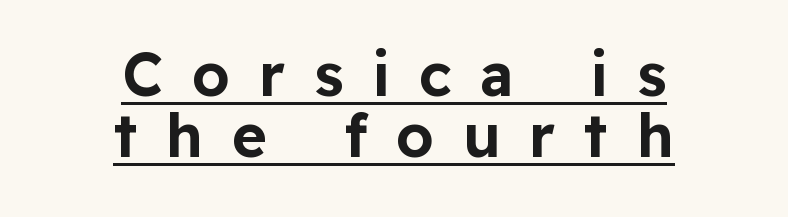
The image shows 60 px sans-serif type, upright; set centered, tight line spacing (1.01x), unusually wide letter spacing (+0.48 em), underlined; low stroke contrast and a medium x-height.
